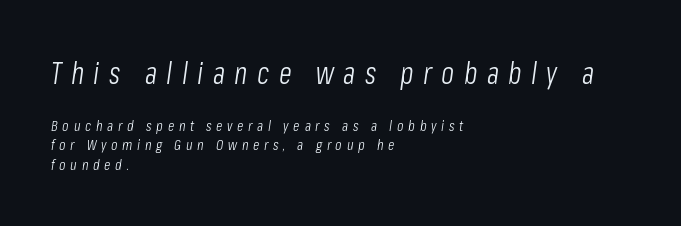
{"italic": "yes", "lean": "right", "slant_degrees": 8, "bold": "no", "weight": "light", "width": "condensed", "stroke_contrast": "low", "x_height": "medium", "monospaced": "no", "underline": "no", "align": "left", "line_spacing": "normal", "line_spacing_ratio": 1.3, "letter_spacing": "wide", "letter_spacing_em": 0.31, "larger_block": "first", "size_ratio": 2.0, "glyph_px": 30}
